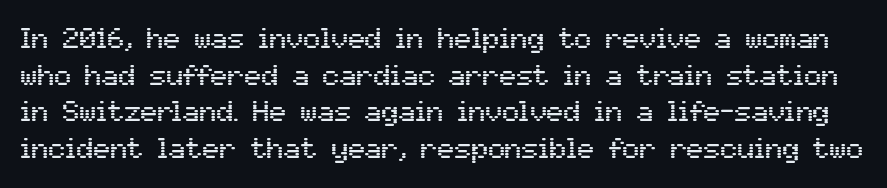
The font family rendered here belongs to the sans-serif group. Leading matches the norm, producing a regular column. Upright lettering throughout. The words here are not underlined.
